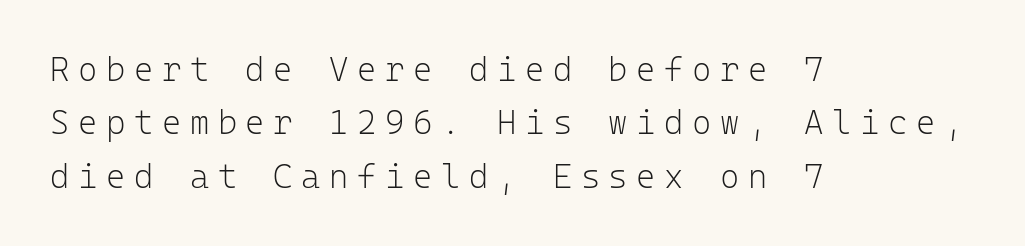
Q: Is the text bold? A: No.
Q: Is the text italic (slanted)? A: No, it is upright.
Q: Is the typeface a serif or a sans-serif typeface? A: Sans-serif.
Q: Is the text underlined? A: No.
Q: How is the paragraph aligned? A: Left-aligned.
Q: Is the spacing between letters normal or unusually wide? A: Unusually wide.
Q: Is the spacing between lines tight, normal or loose? A: Normal.
Q: Width (condensed, normal, or wide)? A: Normal.
Q: Stroke contrast? A: Low.
Q: x-height? A: Medium.
Q: Monospaced? A: Yes.
